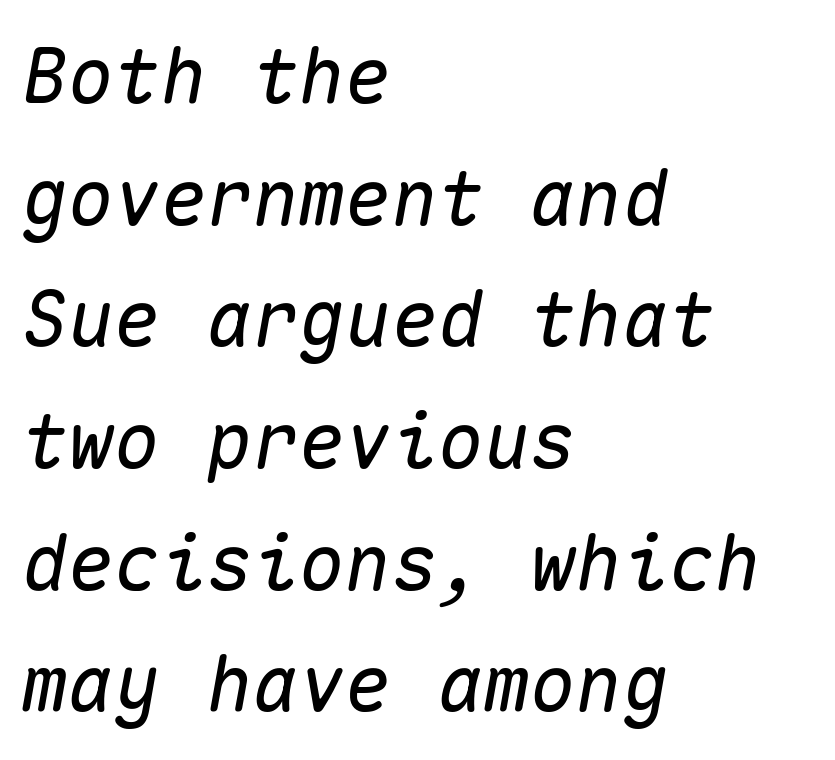
{"italic": "yes", "lean": "right", "slant_degrees": 10, "width": "normal", "stroke_contrast": "medium", "x_height": "medium", "monospaced": "yes", "underline": "no", "align": "left", "line_spacing": "normal", "line_spacing_ratio": 1.58, "letter_spacing": "normal", "letter_spacing_em": 0.0, "glyph_px": 77}
